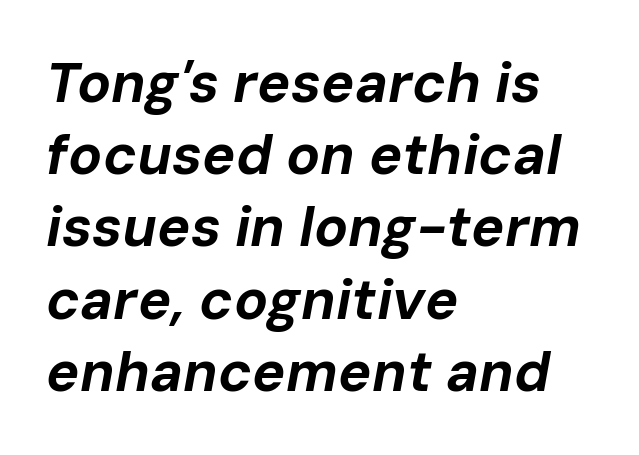
The image shows 56 px bold type, italic (leaning right); set left-aligned, normal line spacing (1.29x), normal letter spacing, not underlined; low stroke contrast and a medium x-height.
